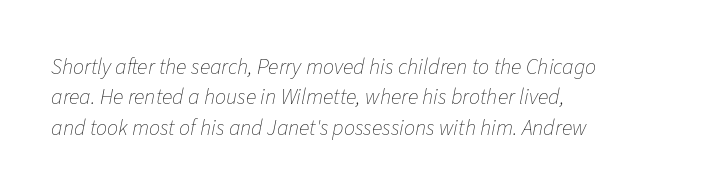
The image shows 22 px text type, italic (leaning right); set left-aligned, normal line spacing (1.38x), normal letter spacing, not underlined.
